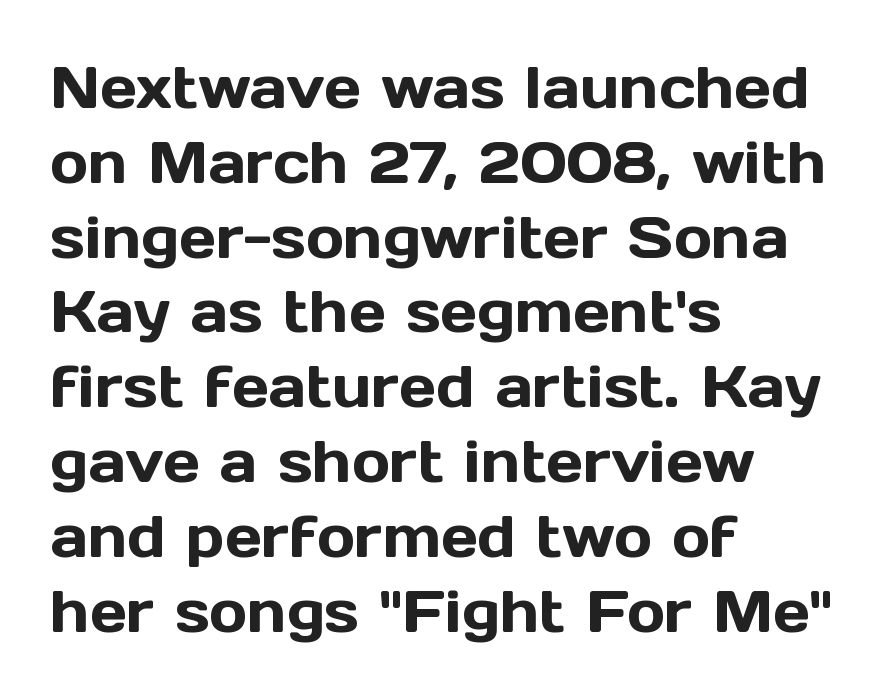
{"serif": "no", "italic": "no", "width": "normal", "x_height": "medium", "monospaced": "no", "underline": "no", "align": "left", "line_spacing": "normal", "line_spacing_ratio": 1.29, "letter_spacing": "normal", "letter_spacing_em": 0.0, "glyph_px": 58}
